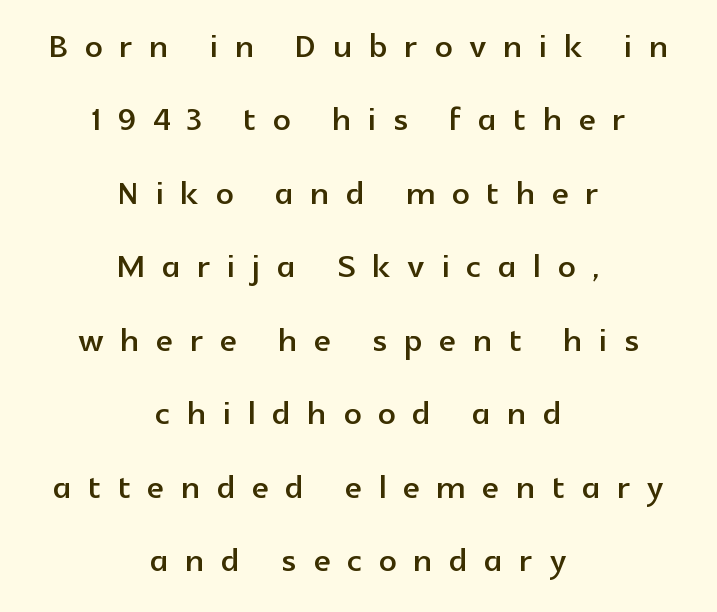
{"serif": "no", "italic": "no", "width": "normal", "x_height": "medium", "monospaced": "no", "underline": "no", "align": "center", "line_spacing": "normal", "line_spacing_ratio": 1.67, "letter_spacing": "wide", "letter_spacing_em": 0.38, "glyph_px": 44}
